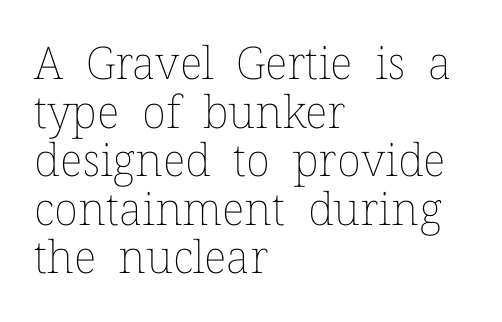
This is the regular roman posture of the typeface. Short note: letters normally spaced. Underlining? Definitely not there. What's the leading like? Squeezed, with rows nearly overlapping.
